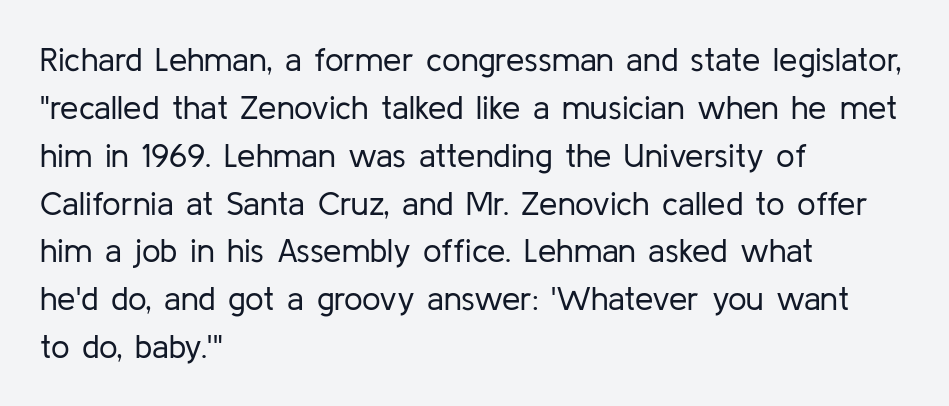
Q: Is the text bold? A: No.
Q: Is the text italic (slanted)? A: No, it is upright.
Q: Is the typeface a serif or a sans-serif typeface? A: Sans-serif.
Q: Is the text underlined? A: No.
Q: How is the paragraph aligned? A: Left-aligned.
Q: Is the spacing between letters normal or unusually wide? A: Normal.
Q: Is the spacing between lines tight, normal or loose? A: Normal.
Q: Width (condensed, normal, or wide)? A: Normal.
Q: Stroke contrast? A: Low.
Q: x-height? A: Medium.
Q: Monospaced? A: No.
